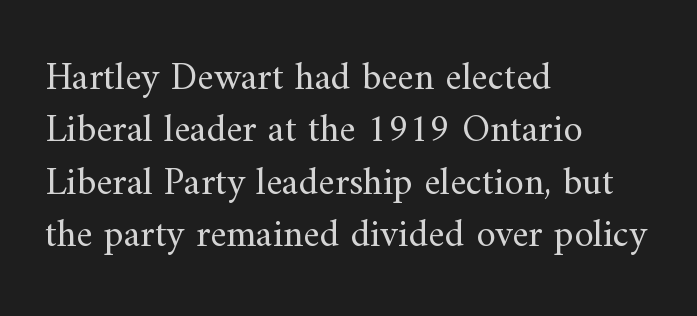
{"serif": "yes", "italic": "no", "bold": "no", "weight": "regular", "width": "normal", "stroke_contrast": "medium", "x_height": "small", "monospaced": "no", "underline": "no", "align": "left", "line_spacing": "normal", "line_spacing_ratio": 1.34, "letter_spacing": "normal", "letter_spacing_em": 0.0, "glyph_px": 39}
